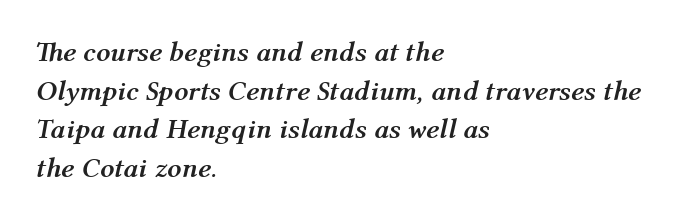
{"italic": "yes", "lean": "right", "slant_degrees": 12, "bold": "yes", "weight": "semibold", "width": "normal", "stroke_contrast": "medium", "x_height": "medium", "monospaced": "no", "underline": "no", "align": "left", "line_spacing": "normal", "line_spacing_ratio": 1.38, "letter_spacing": "normal", "letter_spacing_em": 0.0, "glyph_px": 28}
